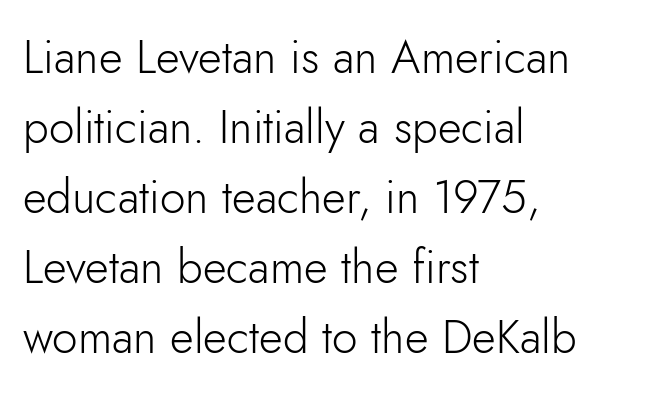
{"serif": "no", "italic": "no", "bold": "no", "weight": "light", "width": "normal", "stroke_contrast": "low", "x_height": "small", "monospaced": "no", "underline": "no", "align": "left", "line_spacing": "normal", "line_spacing_ratio": 1.52, "letter_spacing": "normal", "letter_spacing_em": 0.0, "glyph_px": 46}
